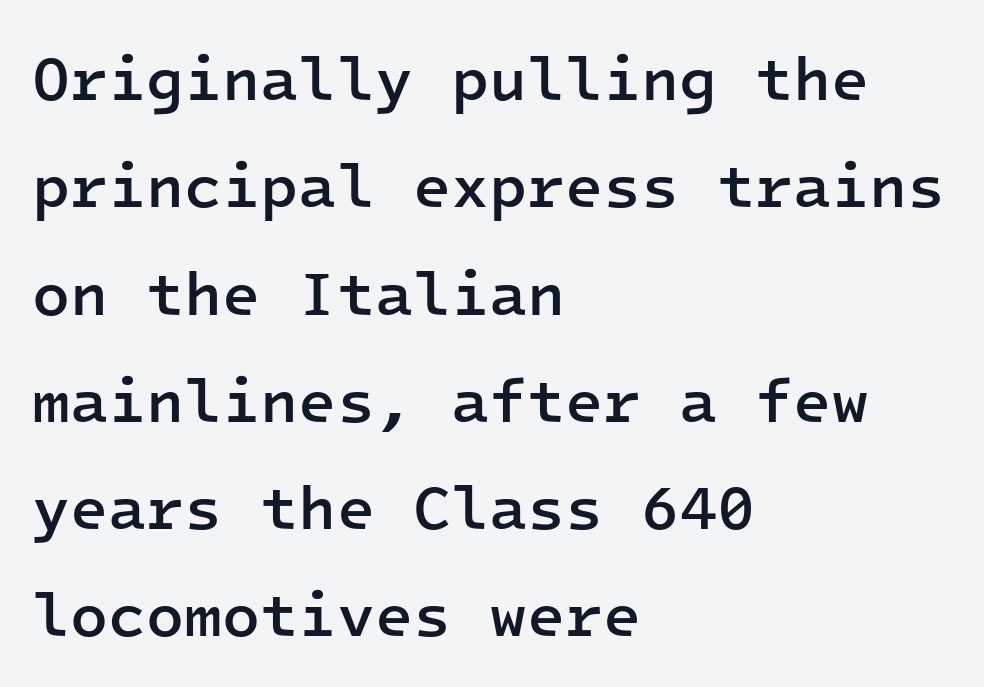
{"serif": "no", "italic": "no", "bold": "semi", "weight": "semibold", "width": "normal", "stroke_contrast": "low", "x_height": "medium", "monospaced": "yes", "underline": "no", "align": "left", "line_spacing_ratio": 1.73, "letter_spacing": "normal", "letter_spacing_em": 0.0, "glyph_px": 62}
